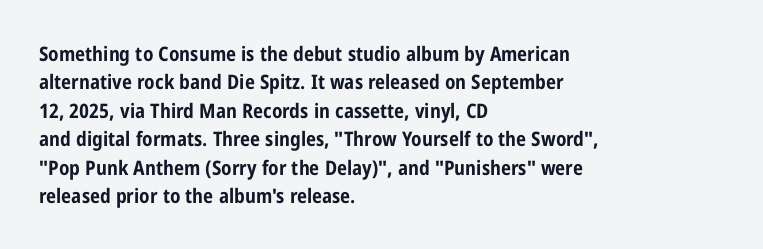
{"italic": "no", "bold": "yes", "underline": "no", "align": "left", "line_spacing": "normal", "line_spacing_ratio": 1.42, "letter_spacing": "normal", "letter_spacing_em": 0.0, "glyph_px": 20}
